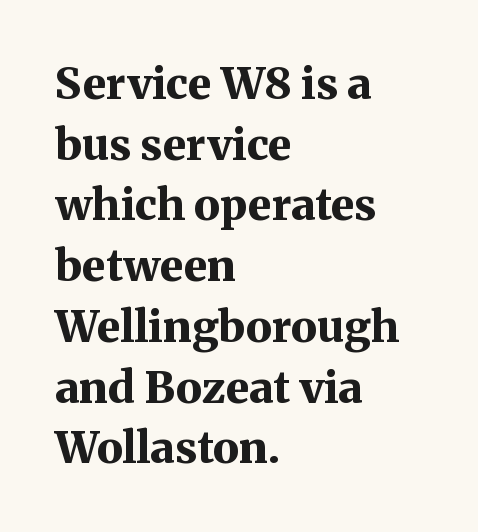
{"serif": "yes", "italic": "no", "bold": "yes", "weight": "bold", "width": "normal", "stroke_contrast": "medium", "x_height": "medium", "monospaced": "no", "underline": "no", "align": "left", "line_spacing": "normal", "line_spacing_ratio": 1.38, "letter_spacing": "normal", "letter_spacing_em": 0.0, "glyph_px": 44}
